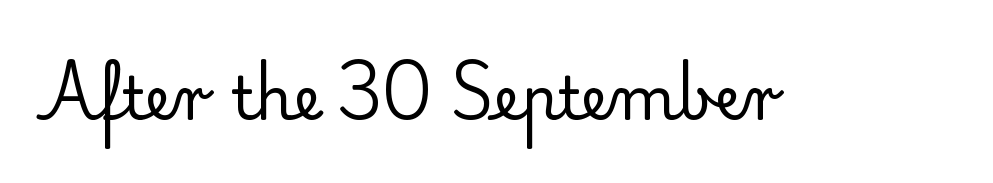
{"serif": "yes", "italic": "no", "bold": "no", "weight": "regular", "width": "normal", "stroke_contrast": "low", "x_height": "small", "monospaced": "no", "underline": "no", "letter_spacing": "normal", "letter_spacing_em": 0.0, "glyph_px": 59}
